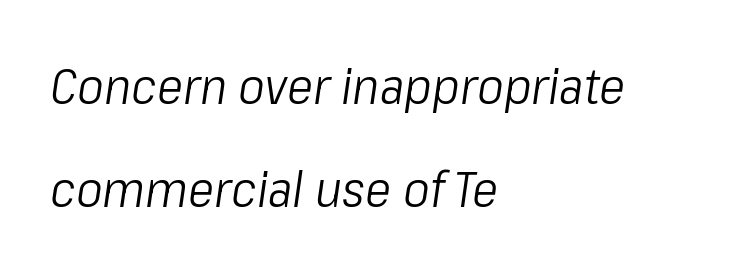
{"italic": "yes", "lean": "right", "slant_degrees": 8, "bold": "no", "weight": "light", "width": "condensed", "stroke_contrast": "low", "x_height": "medium", "monospaced": "no", "underline": "no", "align": "left", "line_spacing": "loose", "line_spacing_ratio": 2.06, "letter_spacing": "normal", "letter_spacing_em": 0.0, "glyph_px": 50}
